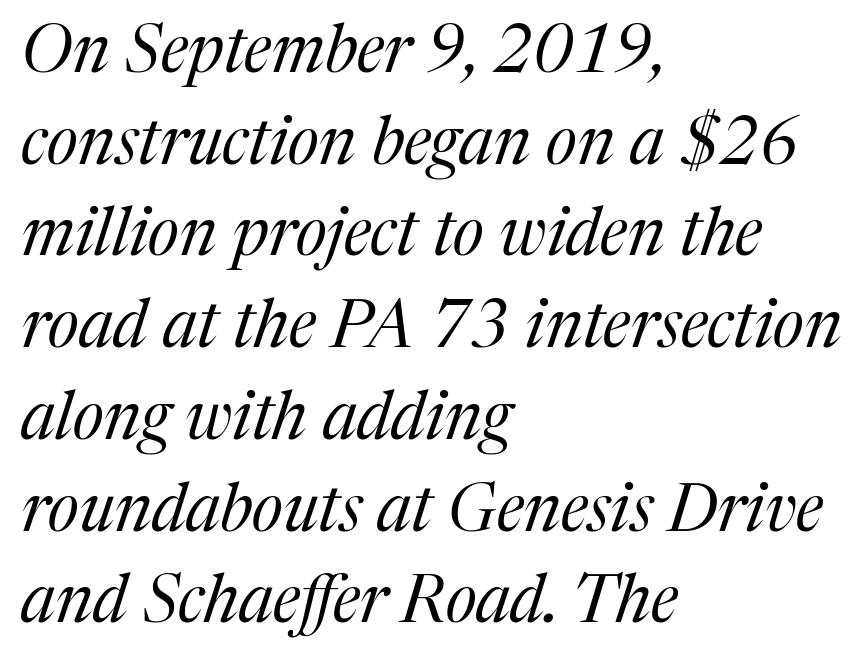
Character widths vary here, with narrow letters taking less room than wide ones. Has an underline been added? It has not. Look at the tracking — it's just the regular setting, nothing added. This sample is left-justified, so line endings fall wherever the words run out. Compared with a typical body face, this is equally light or lighter still. To sum up the face: it has serifs.
